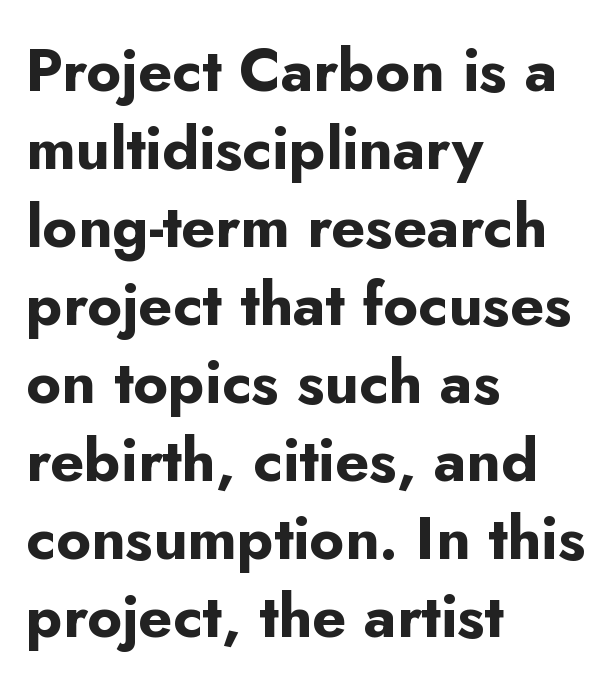
Note the varied advance widths — an 'i' is clearly narrower than an 'm'. The strokes are fattened all the way to bold. Letters rest on an invisible, unmarked baseline. Ordinary non-slanted type is in use. Regarding serifs, this sample does without them.
